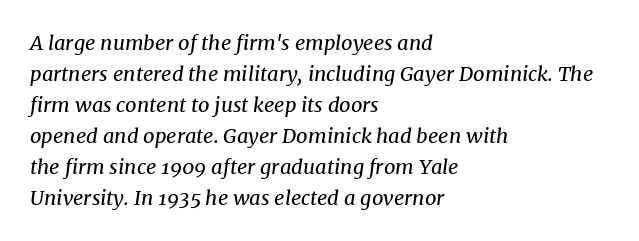
Q: Is the text bold? A: No.
Q: Is the text italic (slanted)? A: Yes, it leans right by about 8 degrees.
Q: Is the text underlined? A: No.
Q: How is the paragraph aligned? A: Left-aligned.
Q: Is the spacing between letters normal or unusually wide? A: Normal.
Q: Is the spacing between lines tight, normal or loose? A: Normal.
